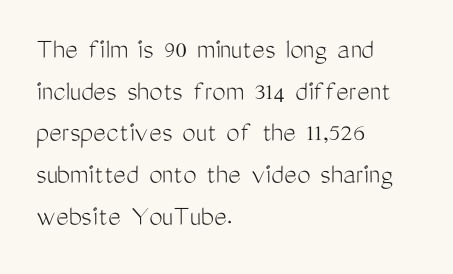
{"serif": "no", "italic": "no", "bold": "no", "weight": "light", "width": "condensed", "stroke_contrast": "medium", "x_height": "medium", "monospaced": "no", "underline": "no", "align": "left", "line_spacing": "normal", "line_spacing_ratio": 1.39, "letter_spacing": "normal", "letter_spacing_em": 0.0, "glyph_px": 30}
